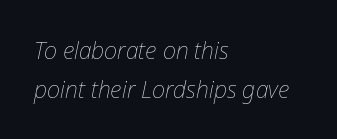
The image shows 23 px text type, italic (leaning right); set left-aligned, normal line spacing (1.68x), normal letter spacing, not underlined.
